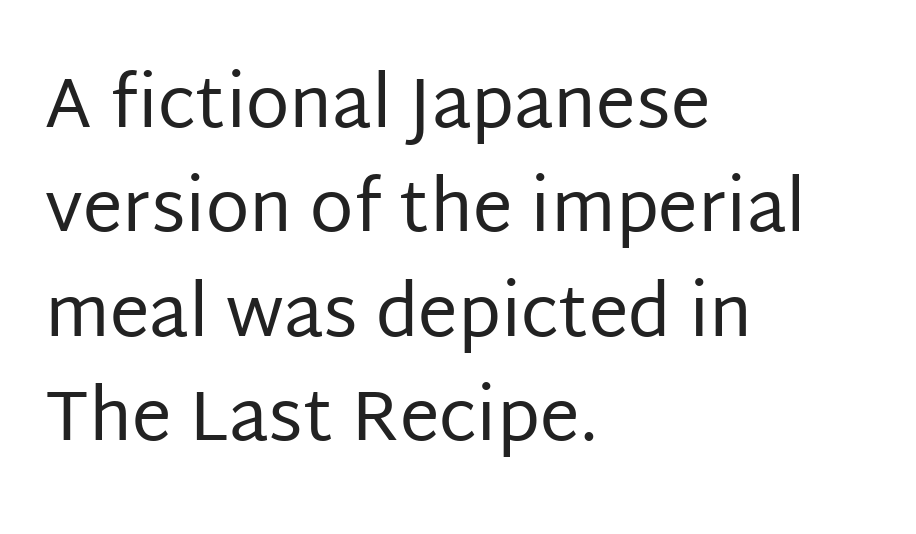
{"serif": "no", "italic": "no", "bold": "no", "weight": "regular", "width": "normal", "stroke_contrast": "low", "x_height": "large", "monospaced": "no", "underline": "no", "align": "left", "line_spacing": "normal", "line_spacing_ratio": 1.47, "letter_spacing": "normal", "letter_spacing_em": 0.0, "glyph_px": 71}
